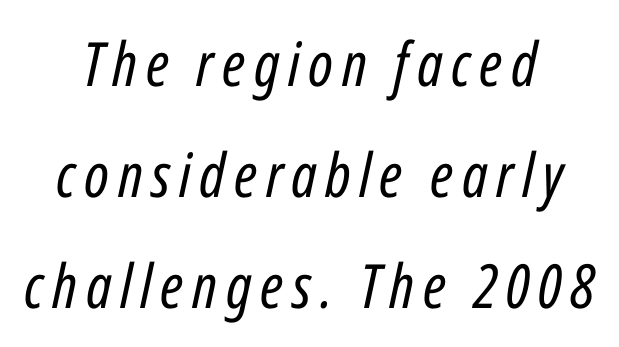
Q: Is the text bold? A: No.
Q: Is the text italic (slanted)? A: Yes, it leans right by about 12 degrees.
Q: Is the text underlined? A: No.
Q: How is the paragraph aligned? A: Centered.
Q: Width (condensed, normal, or wide)? A: Condensed.
Q: Stroke contrast? A: Low.
Q: x-height? A: Medium.
Q: Monospaced? A: No.
